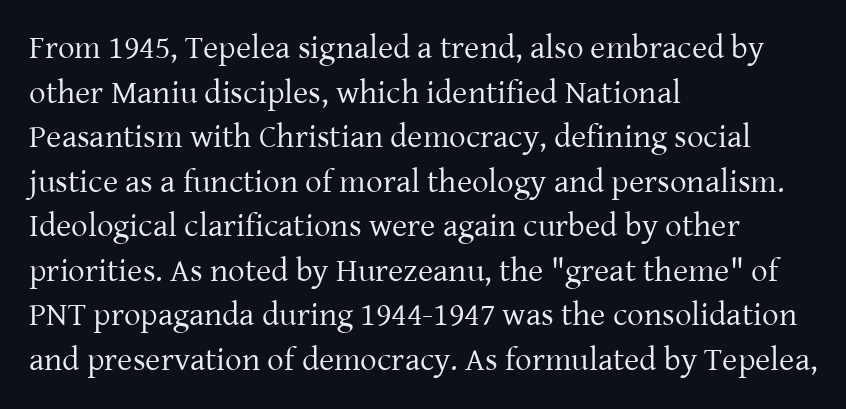
{"serif": "yes", "italic": "no", "bold": "no", "weight": "regular", "width": "normal", "stroke_contrast": "low", "x_height": "medium", "monospaced": "no", "underline": "no", "align": "left", "line_spacing": "normal", "line_spacing_ratio": 1.35, "letter_spacing": "normal", "letter_spacing_em": 0.0, "glyph_px": 33}
